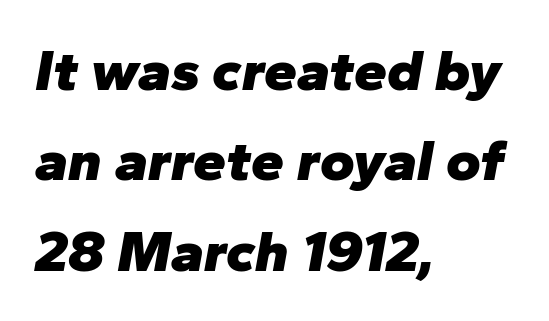
Plain, unruled lines of type. Is the block centered? No — it sits flush against the left margin. The text carries the slant typical of an italic or oblique font. Compared with typical body copy, the letter spacing here is the same. The passage shown is typed in a proportional face where columns would drift. Heavy-handed strokes throughout: this text is bold.
